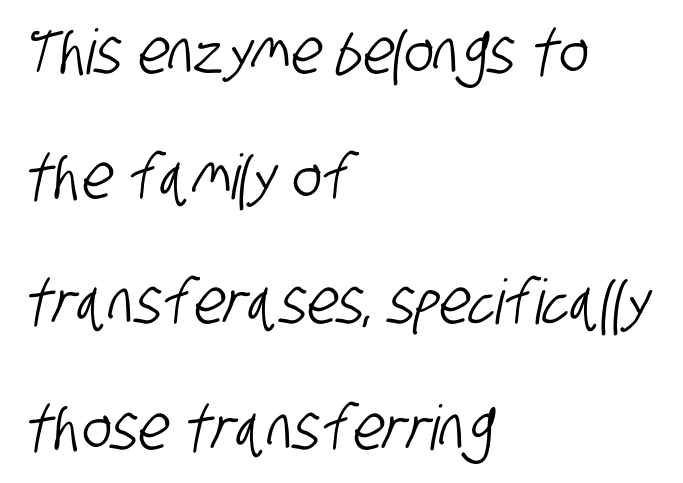
The image shows 62 px condensed sans-serif type; set left-aligned, loose line spacing (2.02x), normal letter spacing, not underlined; low stroke contrast and a large x-height.
